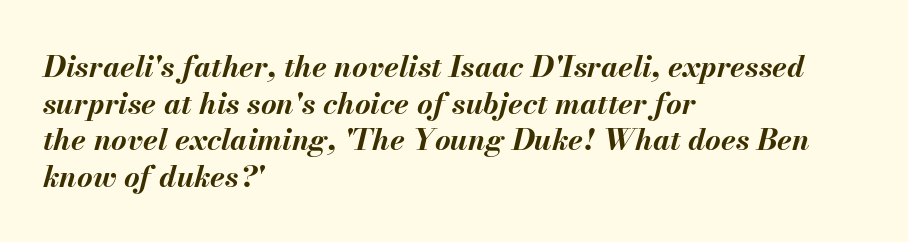
Q: Is the text bold? A: Yes.
Q: Is the text italic (slanted)? A: Yes, it leans right by about 13 degrees.
Q: Is the text underlined? A: No.
Q: How is the paragraph aligned? A: Left-aligned.
Q: Is the spacing between letters normal or unusually wide? A: Normal.
Q: Width (condensed, normal, or wide)? A: Normal.
Q: Stroke contrast? A: Medium.
Q: x-height? A: Small.
Q: Monospaced? A: No.
